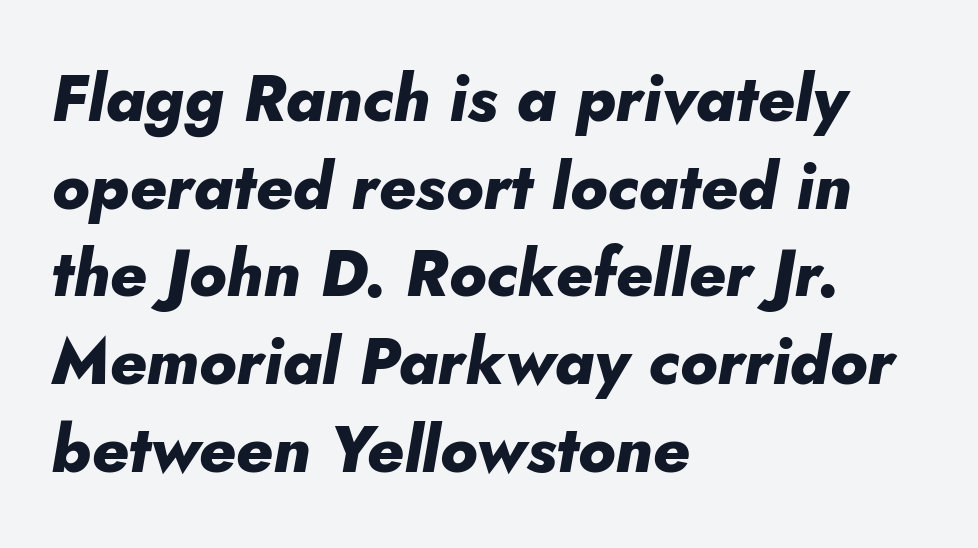
{"italic": "yes", "lean": "right", "slant_degrees": 10, "bold": "yes", "weight": "heavy", "width": "normal", "stroke_contrast": "low", "x_height": "small", "monospaced": "no", "underline": "no", "align": "left", "line_spacing": "normal", "line_spacing_ratio": 1.35, "letter_spacing": "normal", "letter_spacing_em": 0.0, "glyph_px": 65}
